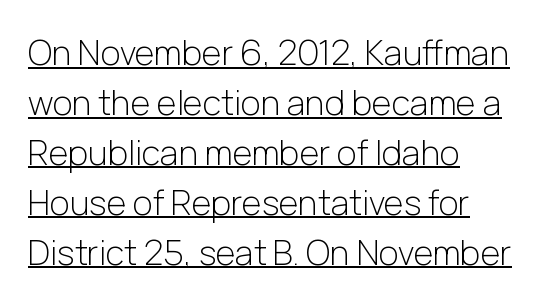
Q: Is the text bold? A: No.
Q: Is the text italic (slanted)? A: No, it is upright.
Q: Is the typeface a serif or a sans-serif typeface? A: Sans-serif.
Q: Is the text underlined? A: Yes.
Q: How is the paragraph aligned? A: Left-aligned.
Q: Is the spacing between letters normal or unusually wide? A: Normal.
Q: Is the spacing between lines tight, normal or loose? A: Normal.
Q: Width (condensed, normal, or wide)? A: Normal.
Q: Stroke contrast? A: Low.
Q: x-height? A: Medium.
Q: Monospaced? A: No.
